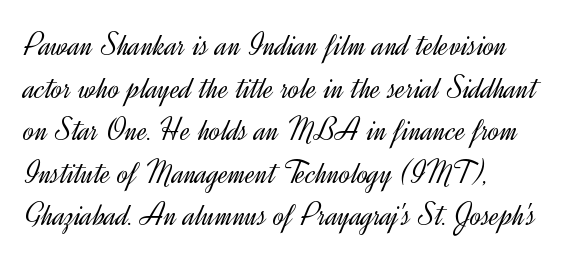
The font sits on the lighter half of the weight spectrum, regular included. The line texture is even and compact thanks to regular tracking. Is the block centered? No — it sits flush against the left margin. The space directly below the letters is spotless. Spacing verdict: proportional, widths tailored to each character.
